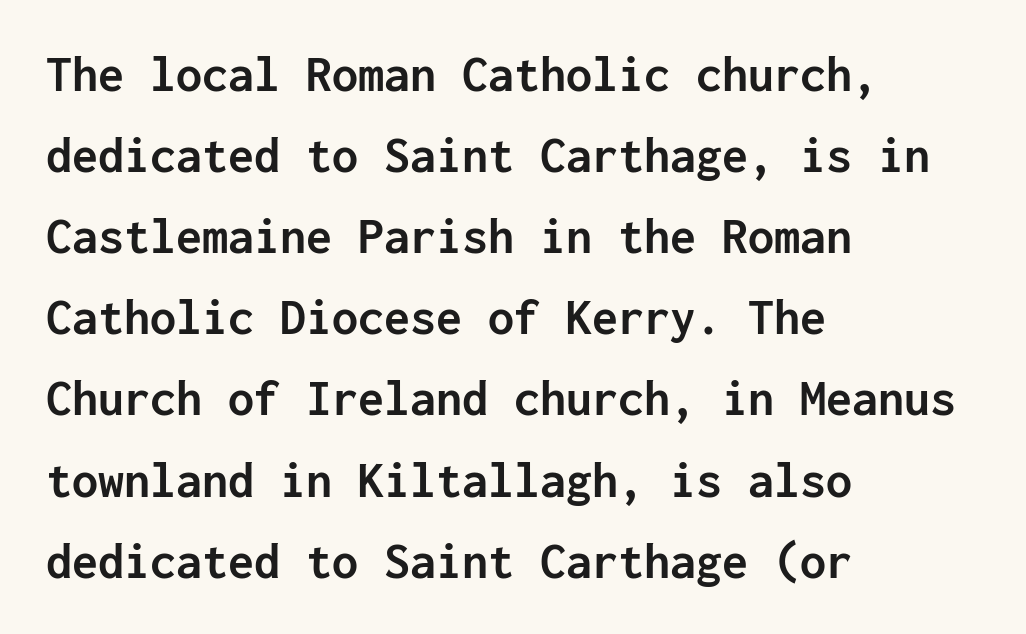
{"serif": "no", "italic": "no", "bold": "yes", "weight": "semibold", "width": "normal", "stroke_contrast": "low", "x_height": "medium", "monospaced": "yes", "underline": "no", "align": "left", "line_spacing": "normal", "line_spacing_ratio": 1.56, "letter_spacing": "normal", "letter_spacing_em": 0.0, "glyph_px": 52}
